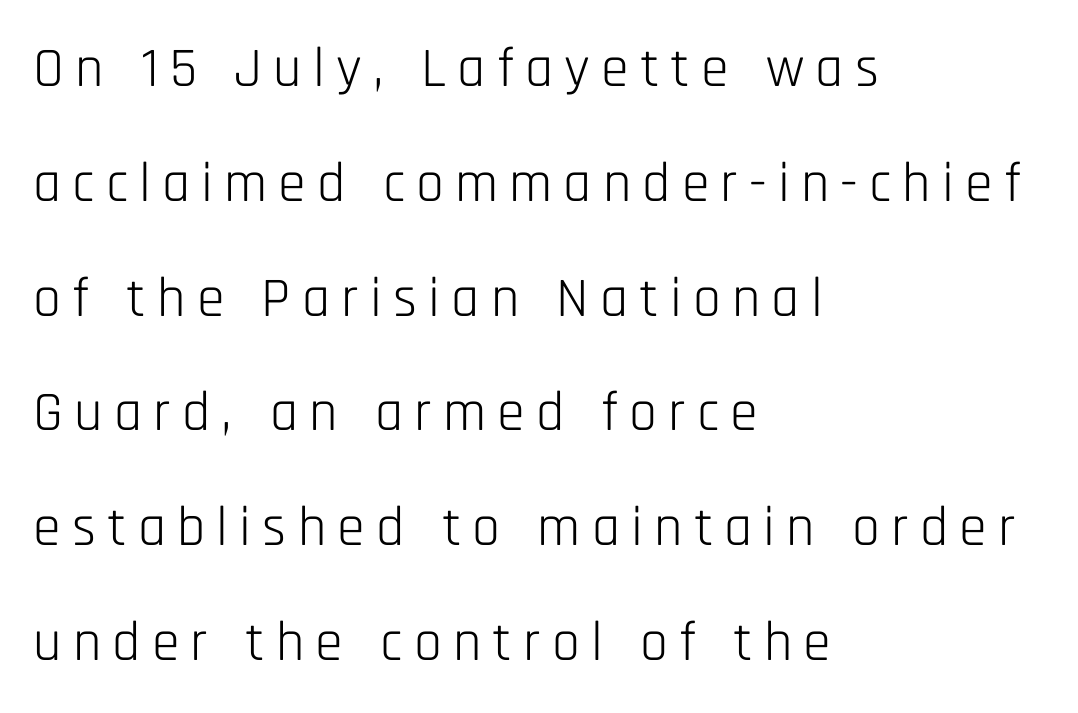
The image shows 56 px light, condensed sans-serif type, upright; set left-aligned, loose line spacing (2.05x), unusually wide letter spacing (+0.2 em), not underlined; low stroke contrast and a large x-height.
